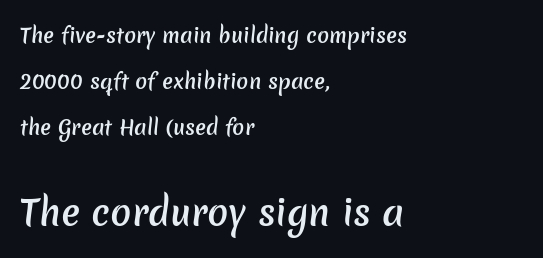
Q: Is the text bold? A: Semi-bold.
Q: Is the typeface a serif or a sans-serif typeface? A: Sans-serif.
Q: Is the text underlined? A: No.
Q: How is the paragraph aligned? A: Left-aligned.
Q: Is the spacing between letters normal or unusually wide? A: Normal.
Q: Is the spacing between lines tight, normal or loose? A: Loose.
Q: Which block of text is set in a larger size, the first (top) or the second (bottom)? A: The second (bottom) one.
Q: Width (condensed, normal, or wide)? A: Normal.
Q: Stroke contrast? A: Low.
Q: x-height? A: Medium.
Q: Monospaced? A: No.
